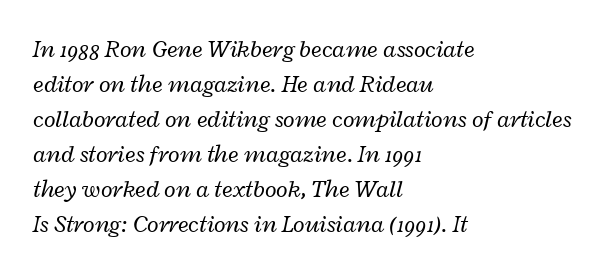
{"italic": "yes", "lean": "right", "slant_degrees": 12, "bold": "no", "underline": "no", "align": "left", "line_spacing": "normal", "line_spacing_ratio": 1.46, "letter_spacing": "normal", "letter_spacing_em": 0.0, "glyph_px": 24}
